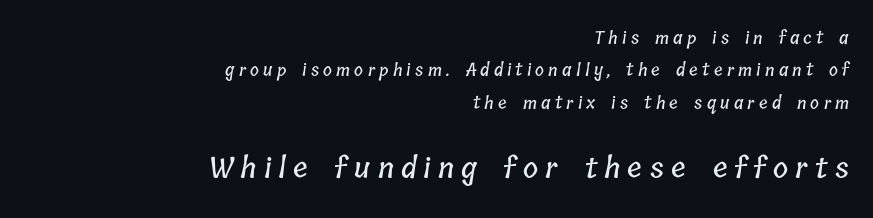
Q: Is the text underlined? A: No.
Q: How is the paragraph aligned? A: Right-aligned.
Q: Is the spacing between letters normal or unusually wide? A: Unusually wide.
Q: Is the spacing between lines tight, normal or loose? A: Loose.
Q: Which block of text is set in a larger size, the first (top) or the second (bottom)? A: The second (bottom) one.
Q: Width (condensed, normal, or wide)? A: Condensed.
Q: Stroke contrast? A: Low.
Q: x-height? A: Medium.
Q: Monospaced? A: No.
